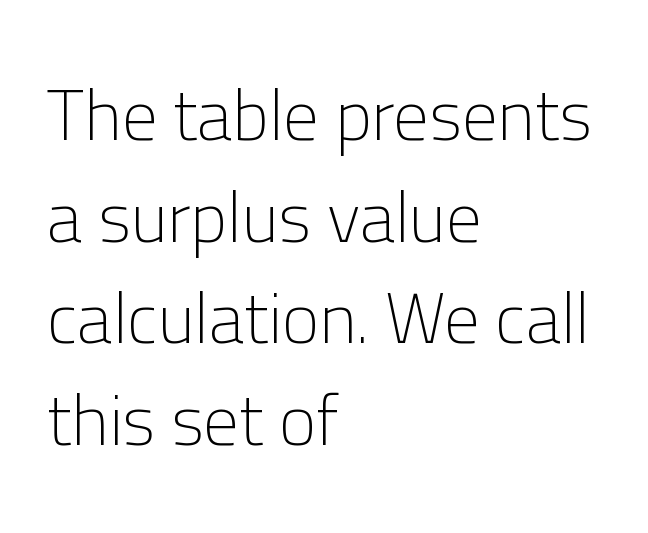
The image shows 71 px light sans-serif type, upright; set left-aligned, normal line spacing (1.43x), normal letter spacing, not underlined; low stroke contrast and a medium x-height.
